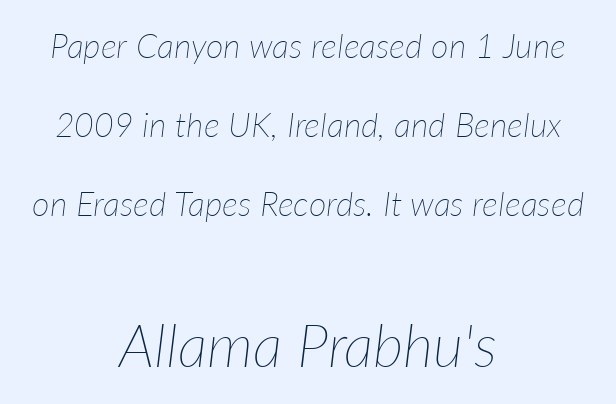
{"italic": "yes", "lean": "right", "slant_degrees": 7, "bold": "no", "weight": "thin", "width": "normal", "stroke_contrast": "low", "x_height": "medium", "monospaced": "no", "underline": "no", "align": "center", "line_spacing": "loose", "line_spacing_ratio": 2.32, "letter_spacing": "normal", "letter_spacing_em": 0.0, "larger_block": "second", "size_ratio": 1.74, "glyph_px": 59}
